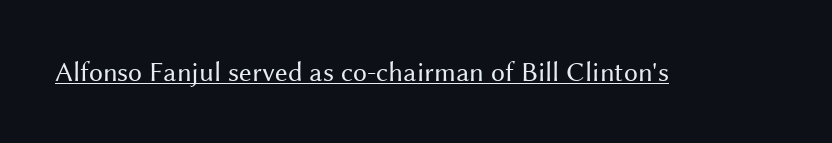
Stem width sits at or under what a default text font uses. What kind of face is this? One without serifs — a sans. Has an underline been added? It has. A roman cut, with each character standing at attention.
